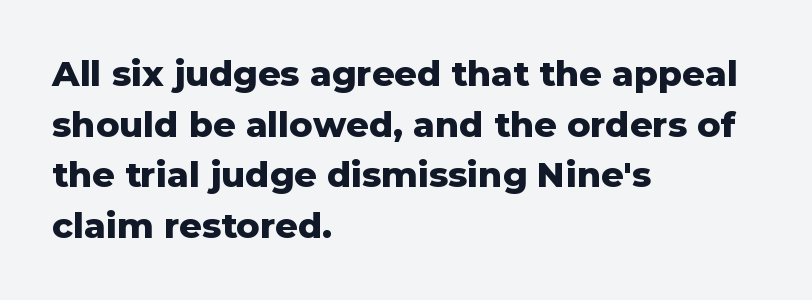
Q: Is the text bold? A: Yes.
Q: Is the text italic (slanted)? A: No, it is upright.
Q: Is the typeface a serif or a sans-serif typeface? A: Sans-serif.
Q: Is the text underlined? A: No.
Q: How is the paragraph aligned? A: Left-aligned.
Q: Is the spacing between letters normal or unusually wide? A: Normal.
Q: Is the spacing between lines tight, normal or loose? A: Normal.
Q: Width (condensed, normal, or wide)? A: Normal.
Q: Stroke contrast? A: Low.
Q: x-height? A: Medium.
Q: Monospaced? A: No.
